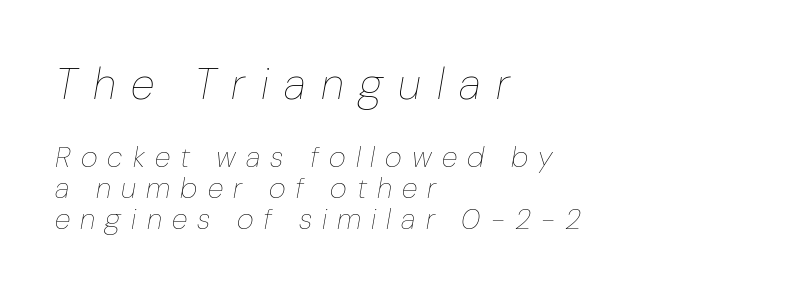
The image shows 44 px thin type, italic (leaning right); set left-aligned, tight line spacing (1.08x), unusually wide letter spacing (+0.35 em), not underlined; the first (top) block is 1.52x larger; low stroke contrast and a medium x-height.
